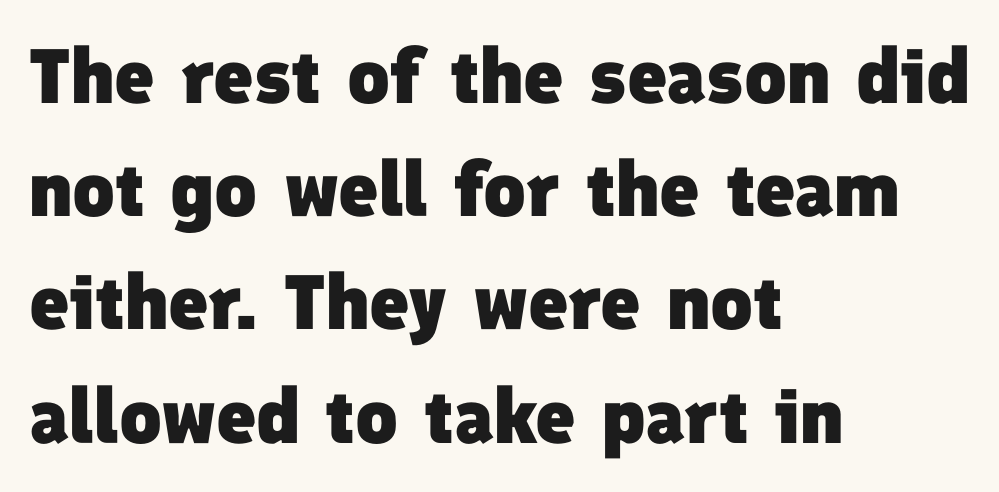
Q: Is the text bold? A: Yes.
Q: Is the typeface a serif or a sans-serif typeface? A: Sans-serif.
Q: Is the text underlined? A: No.
Q: How is the paragraph aligned? A: Left-aligned.
Q: Is the spacing between letters normal or unusually wide? A: Normal.
Q: Is the spacing between lines tight, normal or loose? A: Normal.
Q: Width (condensed, normal, or wide)? A: Normal.
Q: Stroke contrast? A: Low.
Q: x-height? A: Medium.
Q: Monospaced? A: No.
